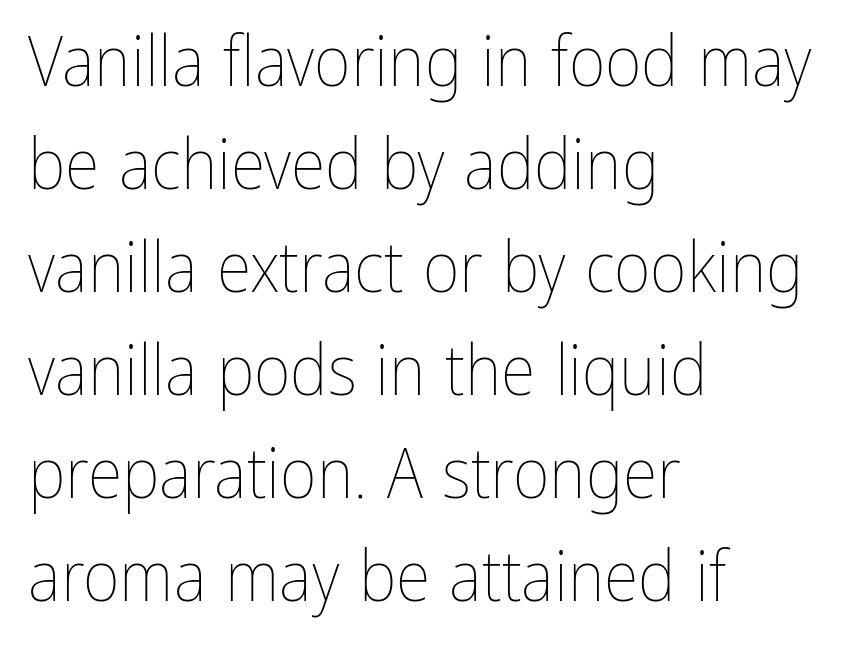
The face used here is proportionally spaced, like ordinary book or web type. Descenders are the only things crossing below the line. Quick note: not italic, upright. The rag falls on the right side of this text block.
